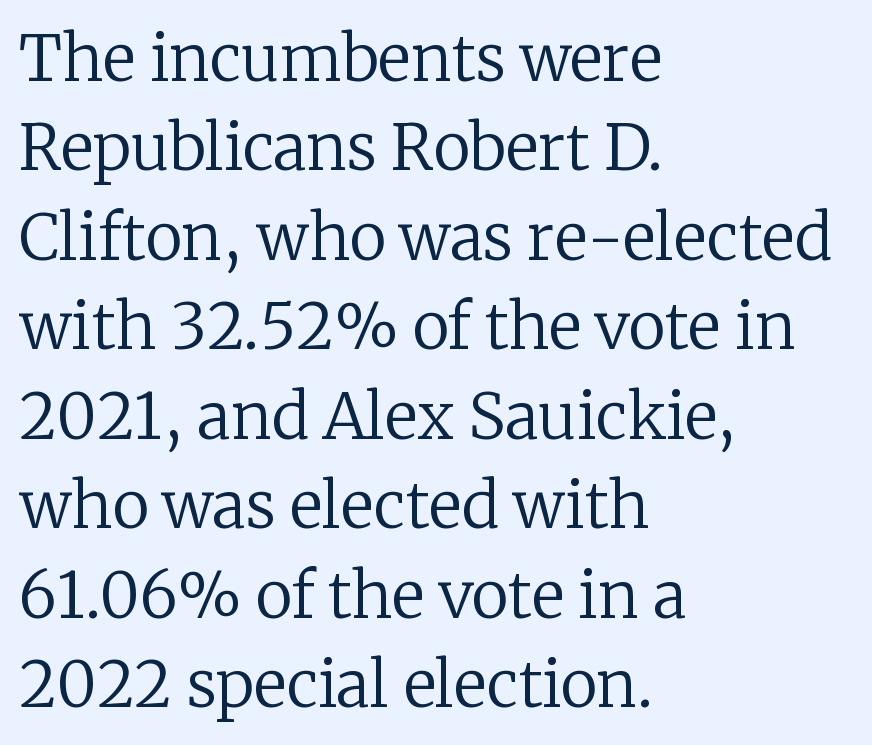
{"serif": "yes", "italic": "no", "bold": "no", "weight": "regular", "width": "normal", "stroke_contrast": "low", "x_height": "medium", "monospaced": "no", "underline": "no", "align": "left", "line_spacing": "normal", "line_spacing_ratio": 1.42, "letter_spacing": "normal", "letter_spacing_em": 0.0, "glyph_px": 63}
